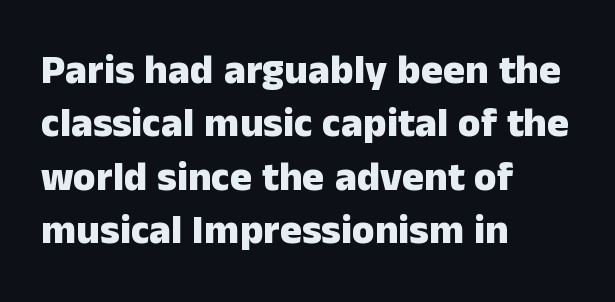
{"serif": "no", "italic": "no", "bold": "yes", "weight": "heavy", "width": "normal", "stroke_contrast": "low", "x_height": "medium", "monospaced": "no", "underline": "no", "align": "left", "line_spacing": "normal", "line_spacing_ratio": 1.3, "letter_spacing": "normal", "letter_spacing_em": 0.0, "glyph_px": 41}
